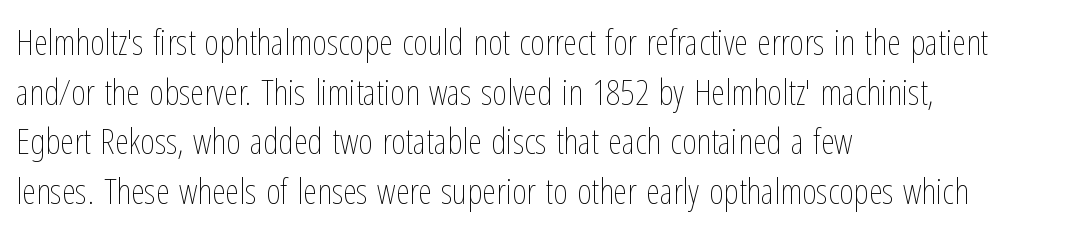
{"italic": "no", "bold": "no", "weight": "thin", "width": "condensed", "stroke_contrast": "low", "x_height": "medium", "monospaced": "no", "underline": "no", "align": "left", "line_spacing": "normal", "line_spacing_ratio": 1.38, "letter_spacing": "normal", "letter_spacing_em": 0.0, "glyph_px": 36}
